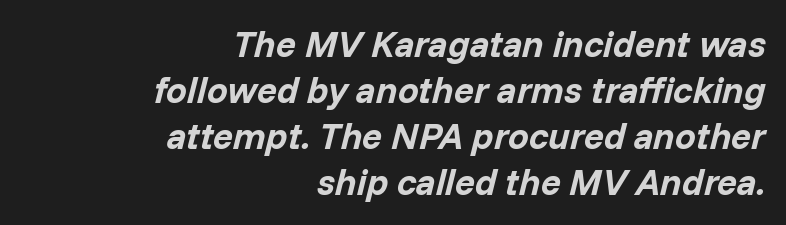
The passage shown is typed in a proportional face where columns would drift. Short note: letters normally spaced. The setting favours the right margin, as signatures and pull-quotes sometimes do. An italicized treatment has been applied to the whole sample. Summary of weight: heavy, a full bold.
